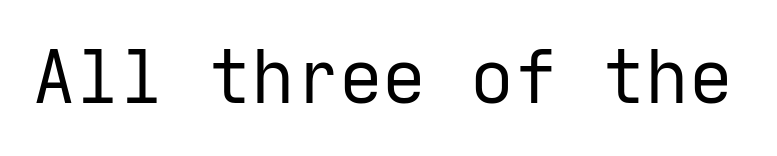
Underlining? Definitely not there. If you drew a line through each stem, it would be perfectly vertical. The weight would be labelled regular, book, light, or lighter still. Letterform terminals end flat and unadorned throughout the passage. These lines keep a tight, regular rhythm from letter to letter.
